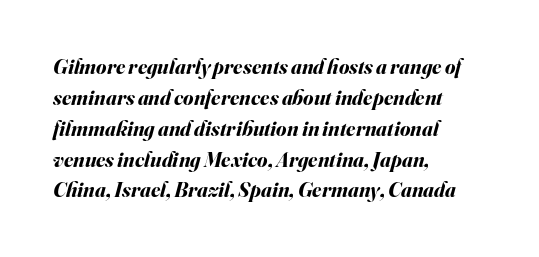
Q: Is the text bold? A: Yes.
Q: Is the text italic (slanted)? A: Yes, it leans right by about 16 degrees.
Q: Is the text underlined? A: No.
Q: How is the paragraph aligned? A: Left-aligned.
Q: Is the spacing between letters normal or unusually wide? A: Normal.
Q: Is the spacing between lines tight, normal or loose? A: Normal.
